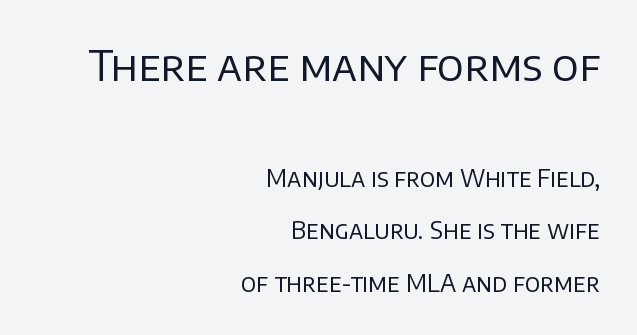
The image shows 42 px regular-weight sans-serif type, upright; set right-aligned, loose line spacing (2.18x), normal letter spacing, not underlined; the first (top) block is 1.75x larger; low stroke contrast and a large x-height.
